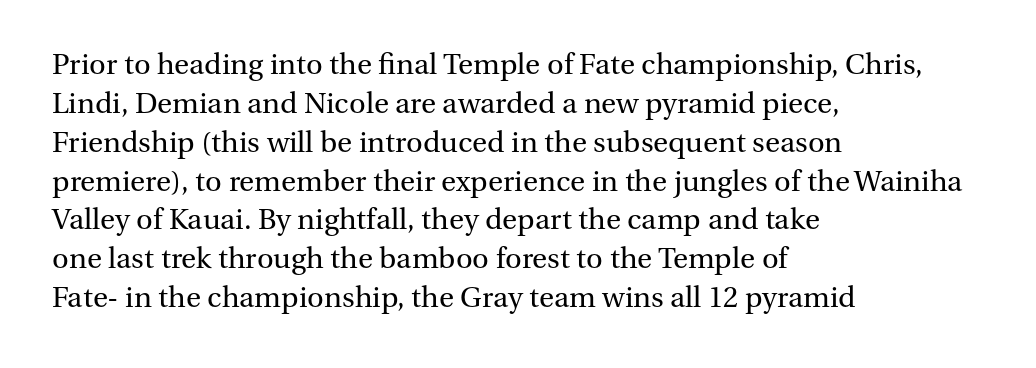
The image shows 29 px regular-weight serif type, upright; set left-aligned, normal line spacing (1.34x), normal letter spacing, not underlined; medium stroke contrast and a medium x-height.
